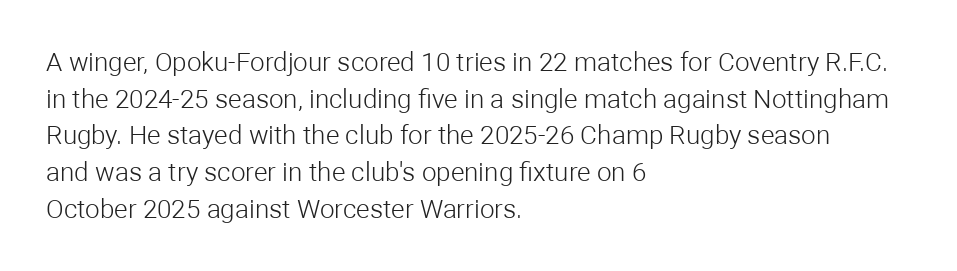
{"italic": "no", "bold": "no", "underline": "no", "align": "left", "line_spacing": "normal", "line_spacing_ratio": 1.41, "letter_spacing": "normal", "letter_spacing_em": 0.0, "glyph_px": 26}
